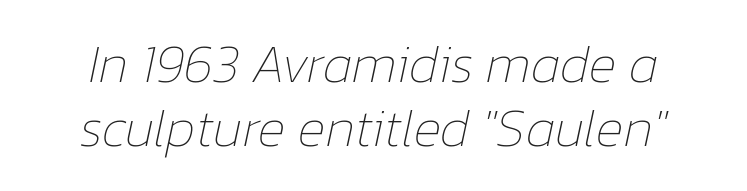
Check under the words: just untouched page. The face used here is proportionally spaced, like ordinary book or web type. Nothing unusual about the tracking: characters are spaced as the font intends. Observe the lean: these are italic letterforms. The font sits on the lighter half of the weight spectrum, regular included. These lines stack symmetrically, like a column narrowing and widening about its center.
